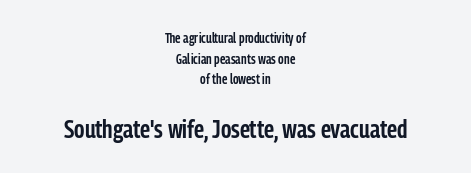
The image shows 26 px text type, upright; set centered, normal line spacing (1.47x), normal letter spacing, not underlined; the second (bottom) block is 1.86x larger.
